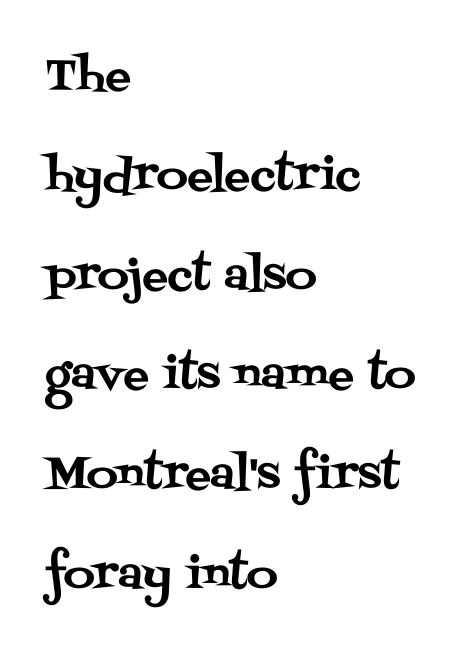
The rendering anchors every line to the left-hand side. The rendering uses natural spacing where letterforms have individual widths. The lines are spread far apart with generous leading. This sample uses an upright cut, with every glyph sitting square on the baseline. Nothing unusual about the tracking: characters are spaced as the font intends.
